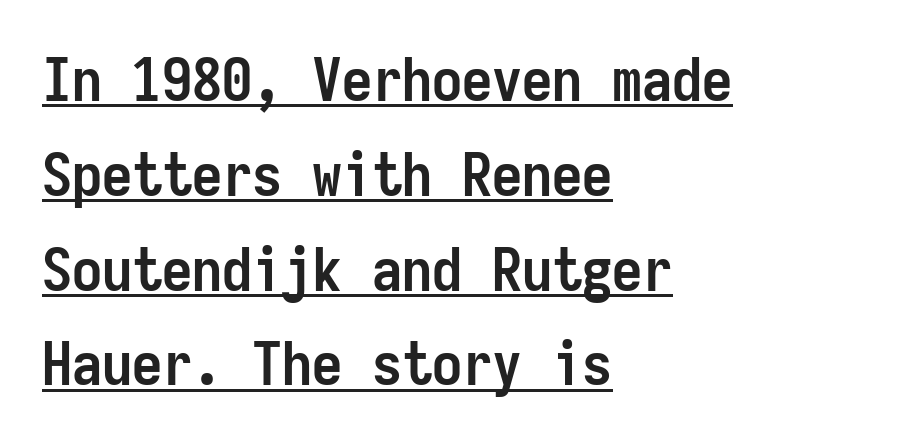
Monospaced: the letters line up in strict vertical columns. Leftover space on each line is placed entirely after the last word. A typesetter would call this zero additional tracking. Upright lettering throughout. The rows are spaced the way most documents space them. Caption: lettering with a line underneath.
